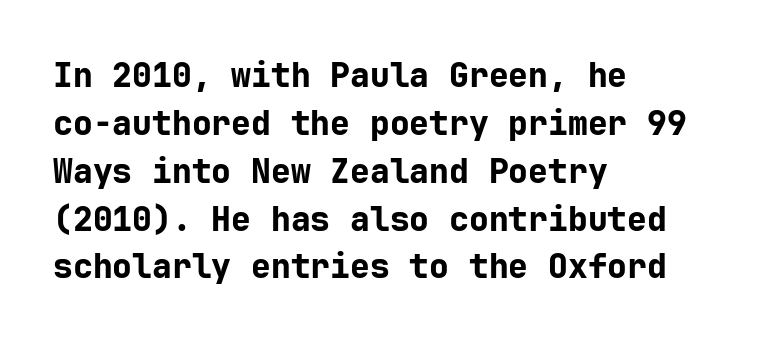
Q: Is the text bold? A: Yes.
Q: Is the text italic (slanted)? A: No, it is upright.
Q: Is the typeface a serif or a sans-serif typeface? A: Sans-serif.
Q: Is the text underlined? A: No.
Q: How is the paragraph aligned? A: Left-aligned.
Q: Is the spacing between letters normal or unusually wide? A: Normal.
Q: Is the spacing between lines tight, normal or loose? A: Normal.
Q: Width (condensed, normal, or wide)? A: Normal.
Q: Stroke contrast? A: Low.
Q: x-height? A: Medium.
